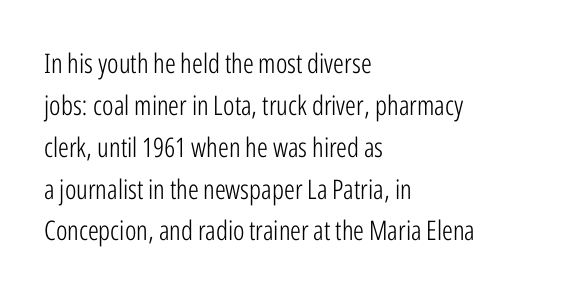
{"italic": "no", "bold": "no", "underline": "no", "align": "left", "line_spacing": "normal", "line_spacing_ratio": 1.55, "letter_spacing": "normal", "letter_spacing_em": 0.0, "glyph_px": 27}
